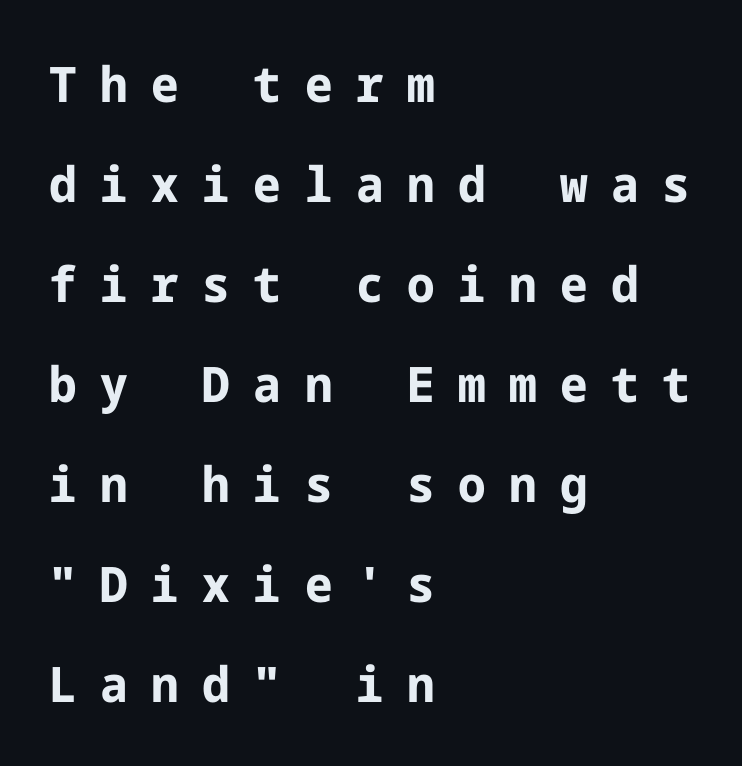
The area under the type is left untouched. Successive baselines arrive slowly, with a big drop between each. The face used here is rendered with a markedly widened letterfit. A roman cut, with each character standing at attention. Stroke terminals: plain, sans-serif. The typesetting leans heavy: a genuine bold.
